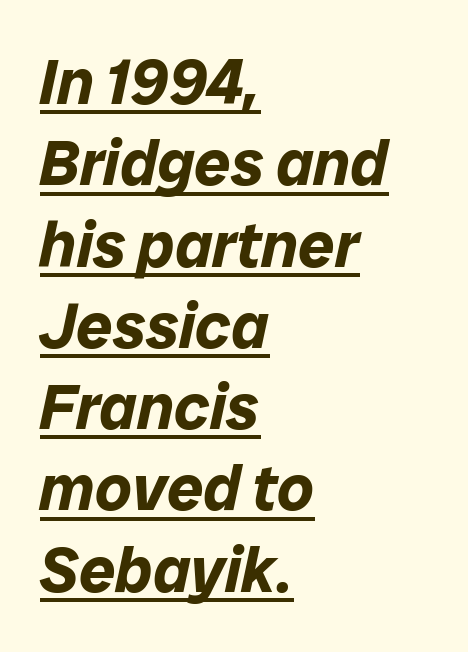
{"italic": "yes", "lean": "right", "slant_degrees": 12, "bold": "yes", "weight": "bold", "width": "normal", "stroke_contrast": "low", "x_height": "medium", "monospaced": "no", "underline": "yes", "align": "left", "line_spacing": "normal", "line_spacing_ratio": 1.27, "letter_spacing": "normal", "letter_spacing_em": 0.0, "glyph_px": 64}
